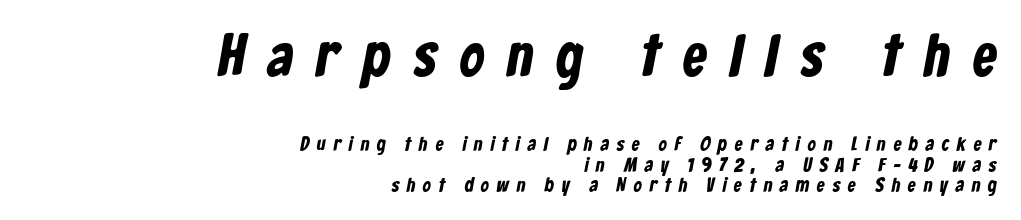
The image shows 60 px bold, condensed sans-serif type; set right-aligned, tight line spacing (1.02x), unusually wide letter spacing (+0.39 em), not underlined; the first (top) block is 3.0x larger; low stroke contrast and a medium x-height.
